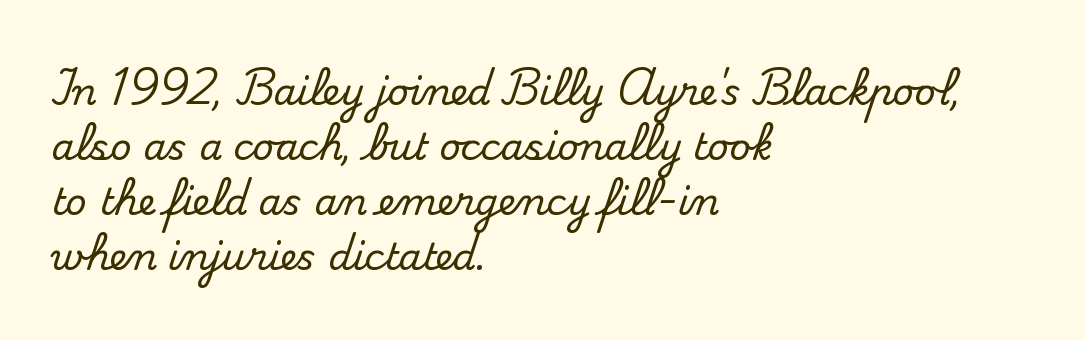
Q: Is the text italic (slanted)? A: Yes.
Q: Is the text underlined? A: No.
Q: How is the paragraph aligned? A: Left-aligned.
Q: Is the spacing between letters normal or unusually wide? A: Normal.
Q: Is the spacing between lines tight, normal or loose? A: Normal.
Q: Width (condensed, normal, or wide)? A: Normal.
Q: Stroke contrast? A: Medium.
Q: x-height? A: Small.
Q: Monospaced? A: No.
